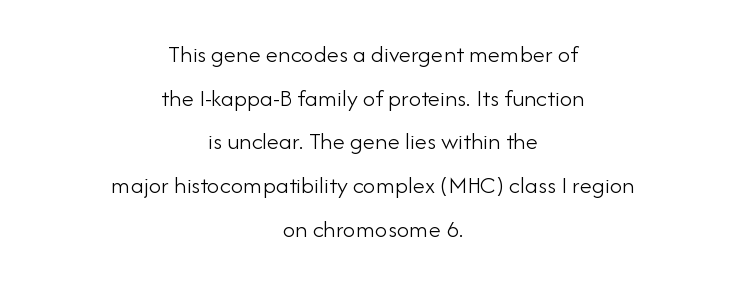
The characters are drawn with everyday or finer stroke widths. The gaps between neighbouring characters are ordinary and unremarkable. These lines stack symmetrically, like a column narrowing and widening about its center. The string is rendered with underlining switched off.
